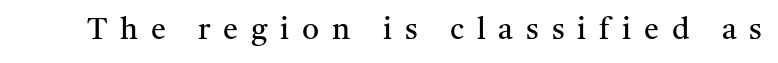
Q: Is the text bold? A: No.
Q: Is the text italic (slanted)? A: No, it is upright.
Q: Is the typeface a serif or a sans-serif typeface? A: Serif.
Q: Is the text underlined? A: No.
Q: Is the spacing between letters normal or unusually wide? A: Unusually wide.
Q: Width (condensed, normal, or wide)? A: Normal.
Q: Stroke contrast? A: Medium.
Q: x-height? A: Medium.
Q: Monospaced? A: No.
